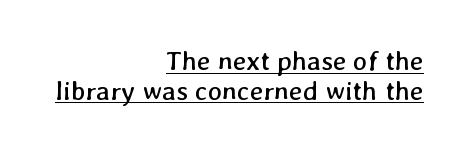
The image shows 27 px text type; set right-aligned, tight line spacing (1.1x), normal letter spacing, underlined.
